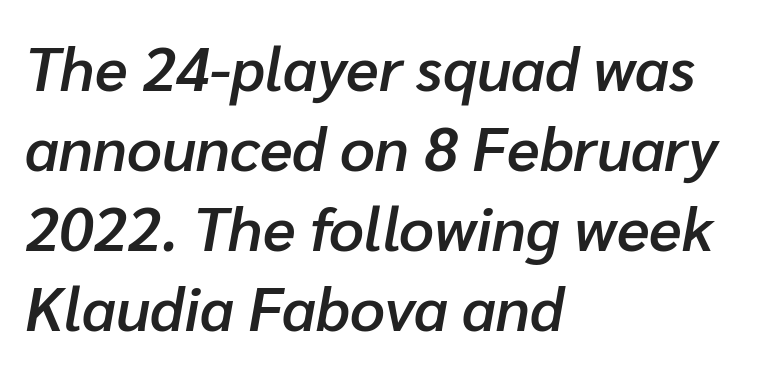
{"italic": "yes", "lean": "right", "slant_degrees": 10, "bold": "semi", "weight": "semibold", "width": "normal", "stroke_contrast": "low", "x_height": "medium", "monospaced": "no", "underline": "no", "align": "left", "line_spacing": "normal", "line_spacing_ratio": 1.31, "letter_spacing": "normal", "letter_spacing_em": 0.0, "glyph_px": 61}
